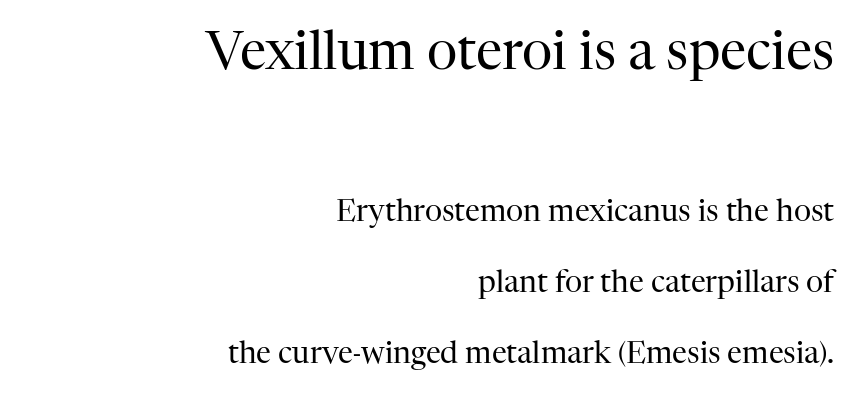
Q: Is the text bold? A: No.
Q: Is the text italic (slanted)? A: No, it is upright.
Q: Is the typeface a serif or a sans-serif typeface? A: Serif.
Q: Is the text underlined? A: No.
Q: How is the paragraph aligned? A: Right-aligned.
Q: Is the spacing between letters normal or unusually wide? A: Normal.
Q: Is the spacing between lines tight, normal or loose? A: Loose.
Q: Which block of text is set in a larger size, the first (top) or the second (bottom)? A: The first (top) one.
Q: Width (condensed, normal, or wide)? A: Normal.
Q: Stroke contrast? A: High.
Q: x-height? A: Medium.
Q: Monospaced? A: No.
